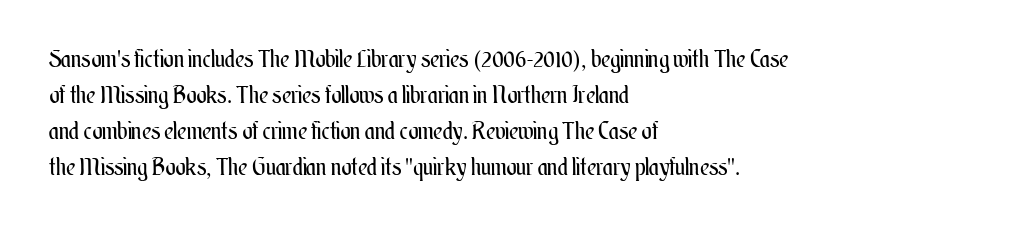
The image shows 24 px text type, upright; set left-aligned, normal line spacing (1.5x), normal letter spacing, not underlined.
